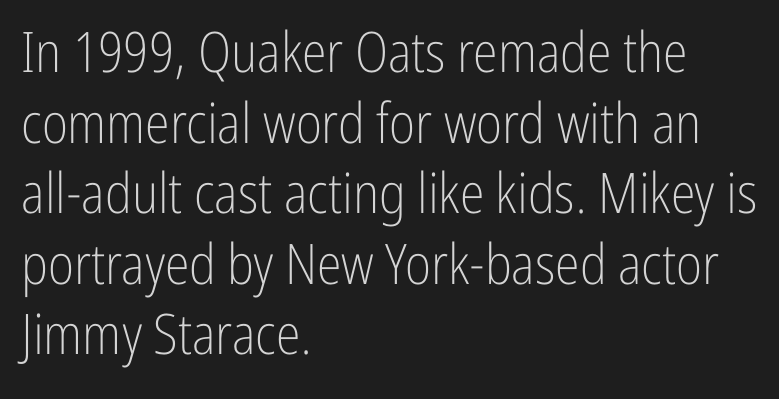
{"serif": "no", "italic": "no", "bold": "no", "weight": "light", "width": "condensed", "stroke_contrast": "low", "x_height": "medium", "monospaced": "no", "underline": "no", "align": "left", "line_spacing": "normal", "line_spacing_ratio": 1.26, "letter_spacing": "normal", "letter_spacing_em": 0.0, "glyph_px": 56}
